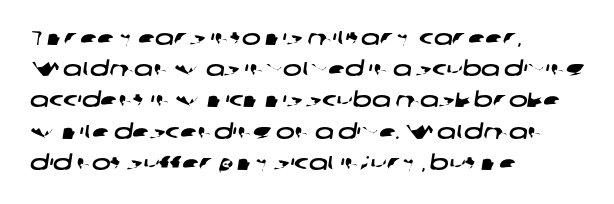
Q: Is the text underlined? A: No.
Q: How is the paragraph aligned? A: Left-aligned.
Q: Is the spacing between letters normal or unusually wide? A: Normal.
Q: Is the spacing between lines tight, normal or loose? A: Normal.
